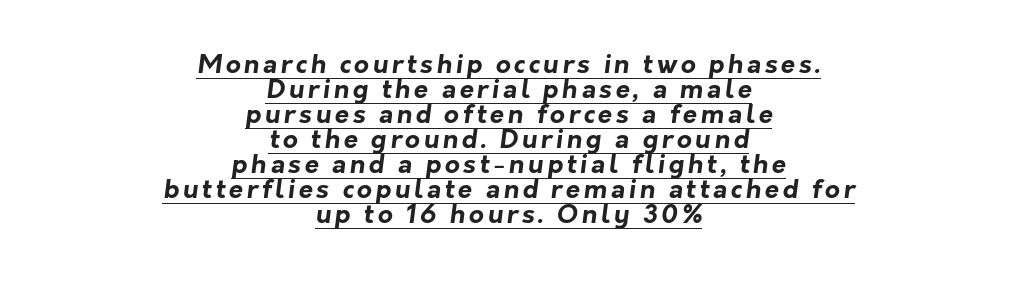
If you measured baseline to baseline, you'd find a short distance. Underlined type. The paragraph has two soft edges and a firm central axis. This is heavy type, rendered in bold.
